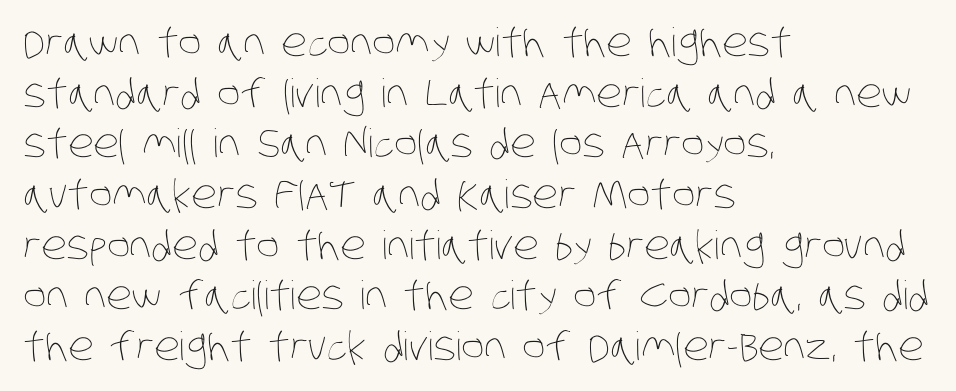
{"bold": "no", "weight": "thin", "width": "condensed", "stroke_contrast": "low", "x_height": "large", "monospaced": "no", "underline": "no", "align": "left", "line_spacing": "normal", "line_spacing_ratio": 1.3, "letter_spacing": "normal", "letter_spacing_em": 0.0, "glyph_px": 39}
